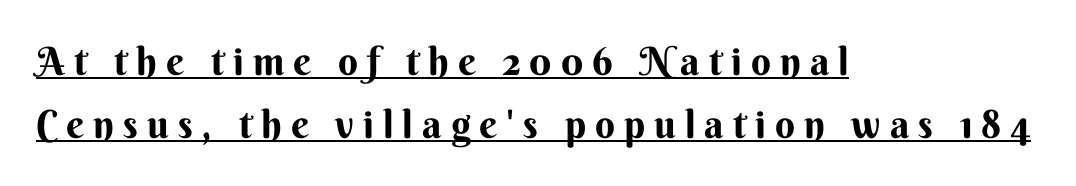
The type family on display is of the sans-serif kind. The passage shown has open, widely tracked lettering throughout. Do the characters align in a grid? No, the font is proportional. The ragged edge is on the right, which tells us the setting is flush left.
